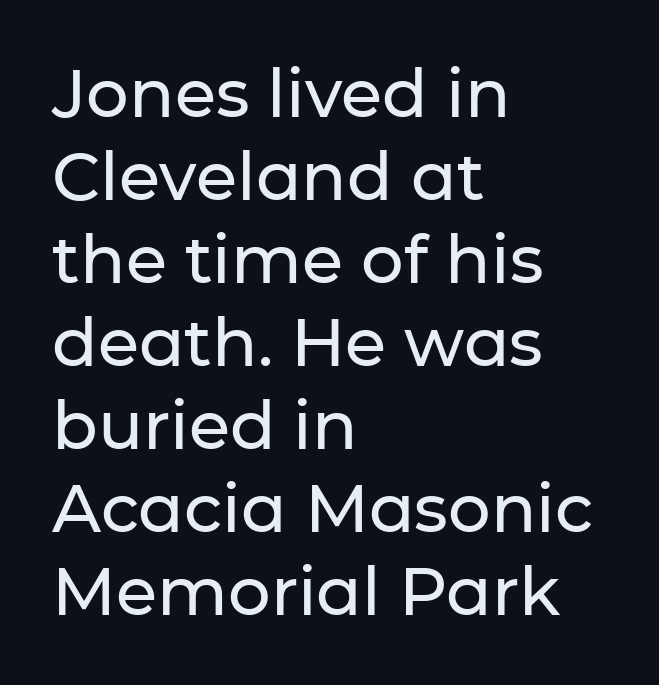
{"serif": "no", "italic": "no", "width": "normal", "stroke_contrast": "low", "x_height": "medium", "monospaced": "no", "underline": "no", "align": "left", "line_spacing_ratio": 1.24, "letter_spacing": "normal", "letter_spacing_em": 0.0, "glyph_px": 67}
